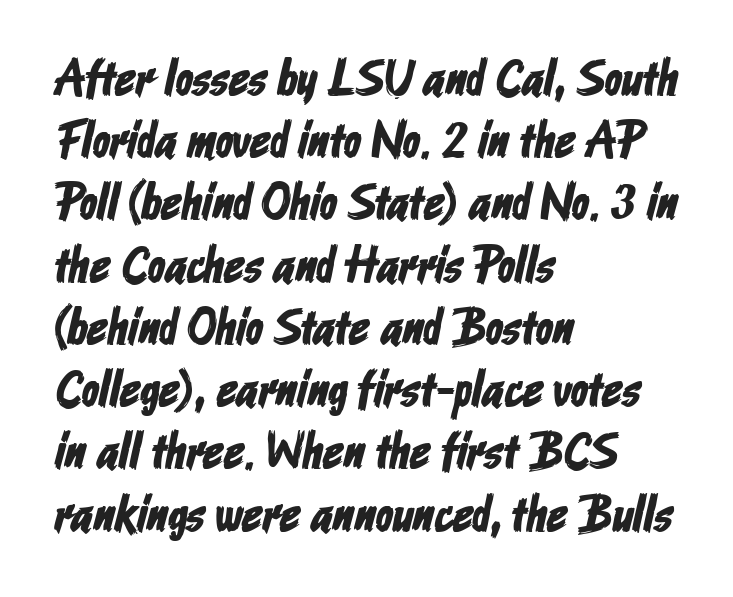
Do the characters align in a grid? No, the font is proportional. Observe the absence of serifs on each vertical stroke in this sample. The letterforms sit shoulder to shoulder at normal distance. Plain, unruled lines of type. Left-aligned paragraph, ragged on the right.
